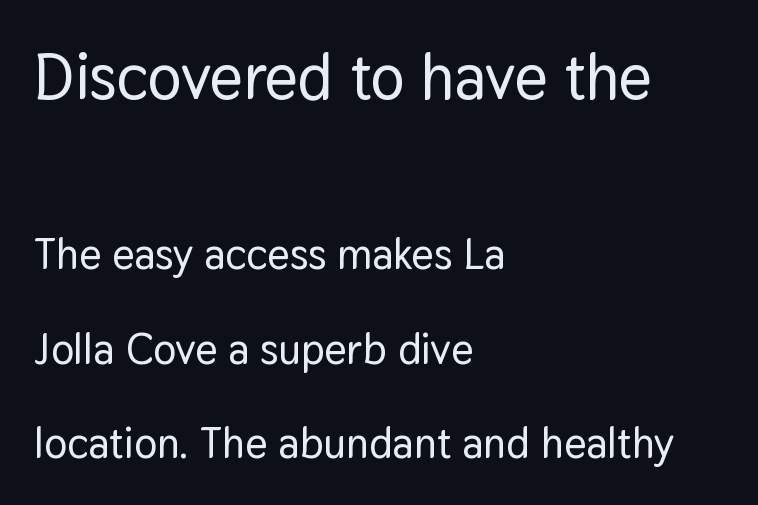
{"serif": "no", "italic": "no", "width": "normal", "stroke_contrast": "low", "x_height": "medium", "monospaced": "no", "underline": "no", "align": "left", "line_spacing": "loose", "line_spacing_ratio": 2.19, "letter_spacing": "normal", "letter_spacing_em": 0.0, "larger_block": "first", "size_ratio": 1.49, "glyph_px": 64}
